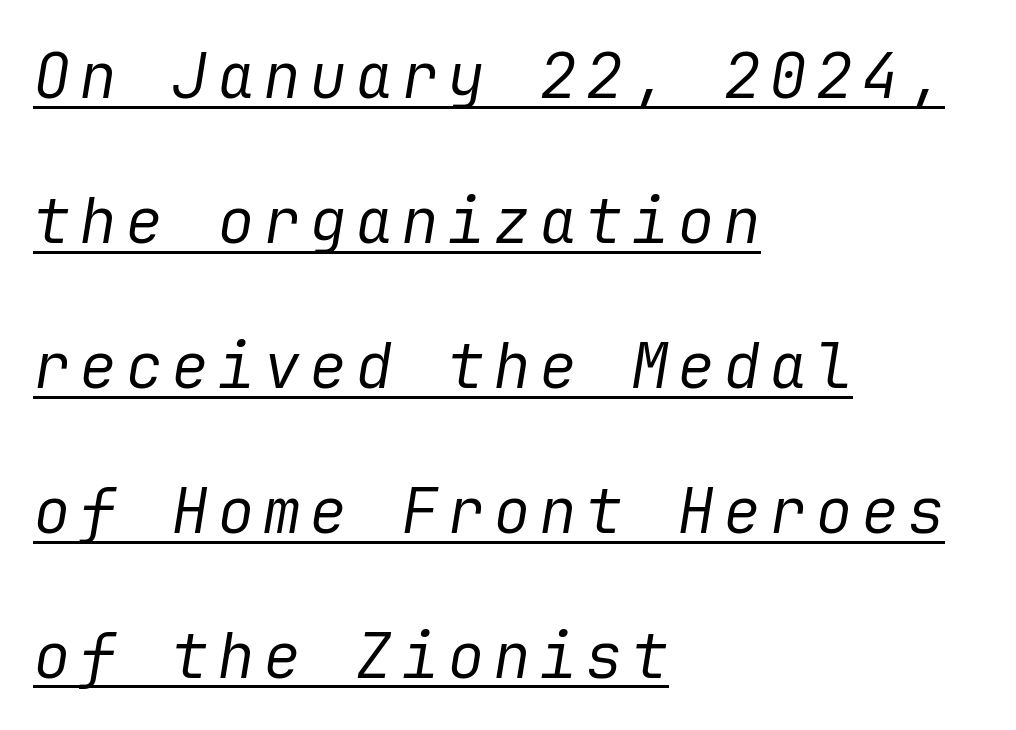
The image shows 63 px regular-weight type, italic (leaning right); set left-aligned, loose line spacing (2.3x), underlined; low stroke contrast and a medium x-height.
